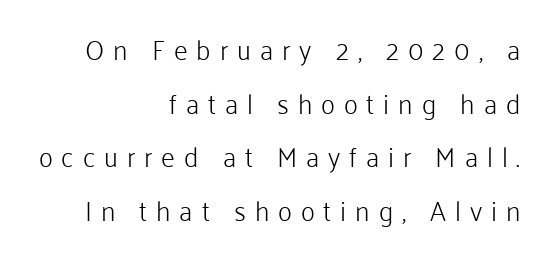
The image shows 27 px text type, upright; set right-aligned, loose line spacing (1.99x), unusually wide letter spacing (+0.33 em), not underlined.
